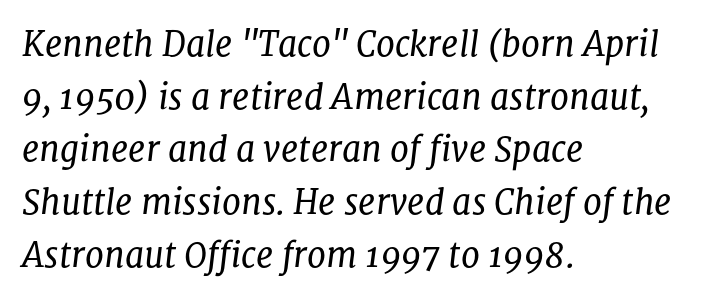
This is serif lettering, the kind often seen in printed books. The weight would be labelled regular, book, light, or lighter still. Rows of type keep a routine distance in the vertical direction. Spacing verdict: proportional, widths tailored to each character. If you drew a line through each stem, it would be angled.
